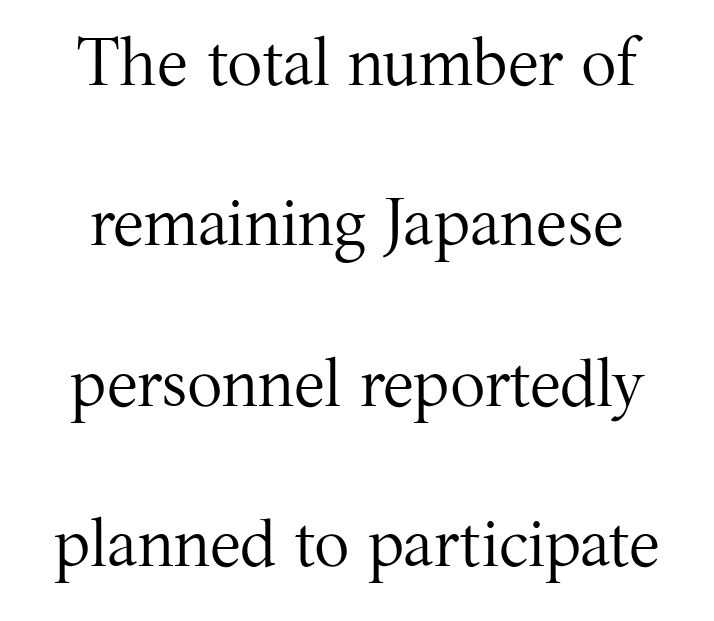
Q: Is the text bold? A: No.
Q: Is the text italic (slanted)? A: No, it is upright.
Q: Is the typeface a serif or a sans-serif typeface? A: Serif.
Q: Is the text underlined? A: No.
Q: Is the spacing between letters normal or unusually wide? A: Normal.
Q: Is the spacing between lines tight, normal or loose? A: Loose.
Q: Width (condensed, normal, or wide)? A: Normal.
Q: Stroke contrast? A: Medium.
Q: x-height? A: Medium.
Q: Monospaced? A: No.
